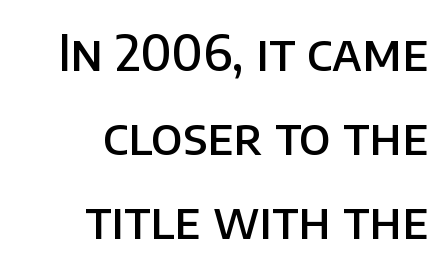
{"serif": "no", "italic": "no", "bold": "semi", "weight": "semibold", "width": "normal", "stroke_contrast": "low", "x_height": "large", "monospaced": "no", "underline": "no", "align": "right", "line_spacing_ratio": 1.71, "letter_spacing": "normal", "letter_spacing_em": 0.0, "glyph_px": 49}
